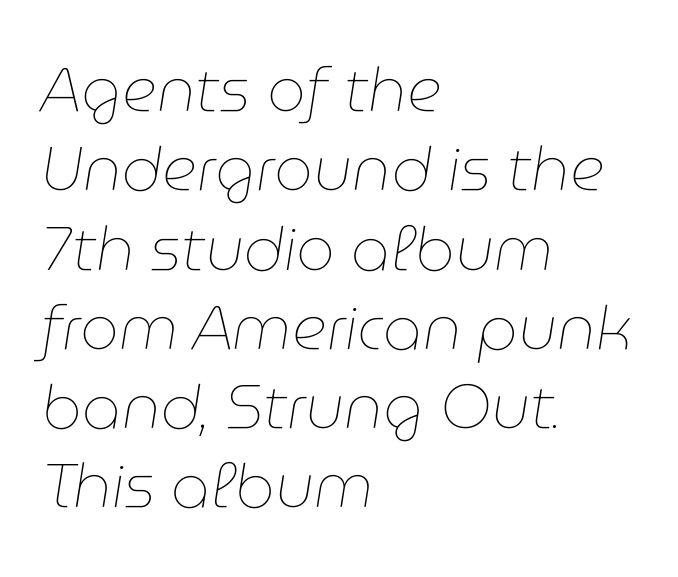
Descender tails drop into unmarked territory. Looks like regular typesetting: each glyph gets only the width it needs. The leading is moderate, giving the passage an even texture. The passage shown has conventional tracking throughout.
